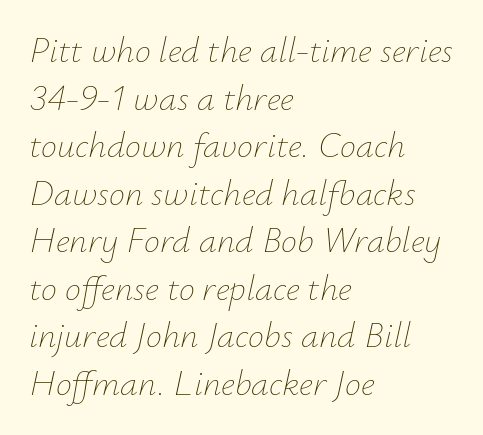
{"italic": "yes", "lean": "right", "slant_degrees": 12, "bold": "no", "weight": "thin", "width": "normal", "stroke_contrast": "low", "x_height": "small", "monospaced": "no", "underline": "no", "align": "left", "line_spacing": "normal", "line_spacing_ratio": 1.32, "letter_spacing": "normal", "letter_spacing_em": 0.0, "glyph_px": 36}
